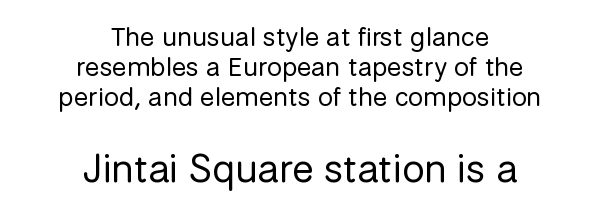
Q: Is the text bold? A: No.
Q: Is the text italic (slanted)? A: No, it is upright.
Q: Is the typeface a serif or a sans-serif typeface? A: Sans-serif.
Q: Is the text underlined? A: No.
Q: How is the paragraph aligned? A: Centered.
Q: Is the spacing between letters normal or unusually wide? A: Normal.
Q: Is the spacing between lines tight, normal or loose? A: Tight.
Q: Which block of text is set in a larger size, the first (top) or the second (bottom)? A: The second (bottom) one.
Q: Width (condensed, normal, or wide)? A: Normal.
Q: Stroke contrast? A: Low.
Q: x-height? A: Medium.
Q: Monospaced? A: No.
